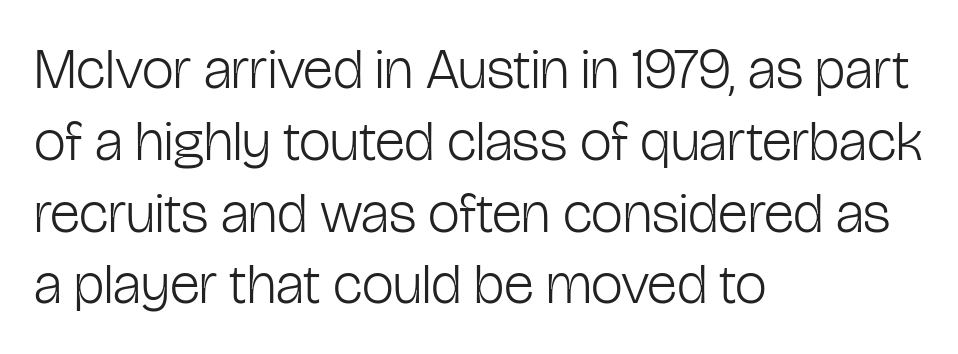
The characters display no serif detailing; their extremities are plain. If you measured baseline to baseline, you'd find a middling distance. The weight tops out at a normal text grade. Varying glyph widths throughout — classic text-font behaviour. Just letters on the line, the space beneath them empty.
